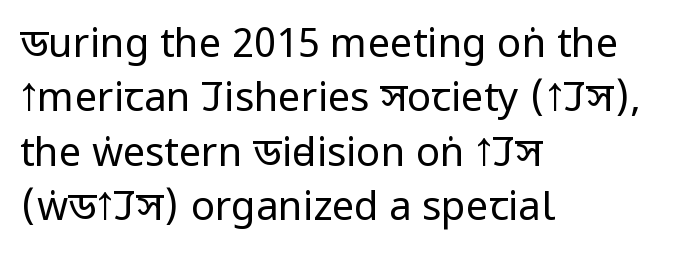
{"serif": "no", "italic": "no", "bold": "no", "weight": "regular", "width": "condensed", "stroke_contrast": "low", "x_height": "large", "monospaced": "no", "underline": "no", "align": "left", "line_spacing": "normal", "line_spacing_ratio": 1.36, "letter_spacing": "normal", "letter_spacing_em": 0.0, "glyph_px": 40}
